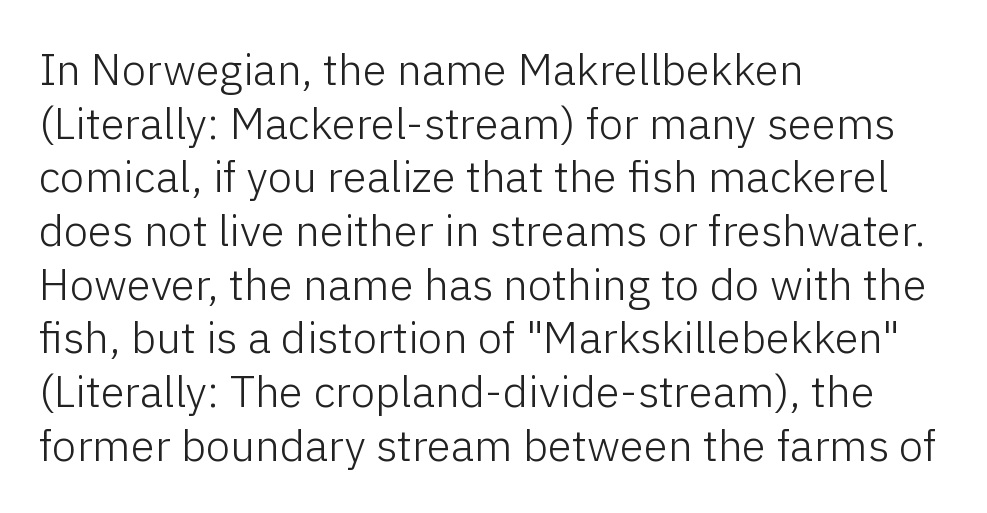
Q: Is the text bold? A: No.
Q: Is the text italic (slanted)? A: No, it is upright.
Q: Is the typeface a serif or a sans-serif typeface? A: Sans-serif.
Q: Is the text underlined? A: No.
Q: How is the paragraph aligned? A: Left-aligned.
Q: Is the spacing between letters normal or unusually wide? A: Normal.
Q: Width (condensed, normal, or wide)? A: Normal.
Q: Stroke contrast? A: Low.
Q: x-height? A: Medium.
Q: Monospaced? A: No.
